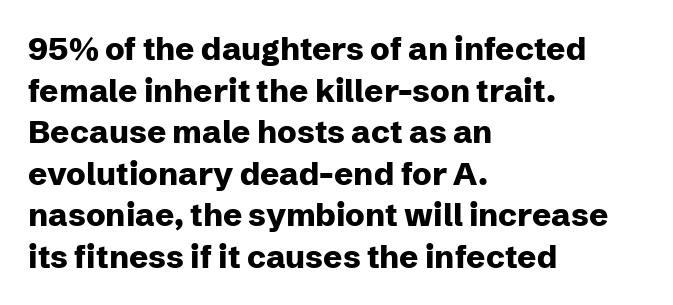
{"serif": "no", "italic": "no", "bold": "yes", "weight": "heavy", "width": "normal", "stroke_contrast": "low", "x_height": "medium", "monospaced": "no", "underline": "no", "align": "left", "line_spacing": "normal", "line_spacing_ratio": 1.3, "letter_spacing": "normal", "letter_spacing_em": 0.0, "glyph_px": 32}
